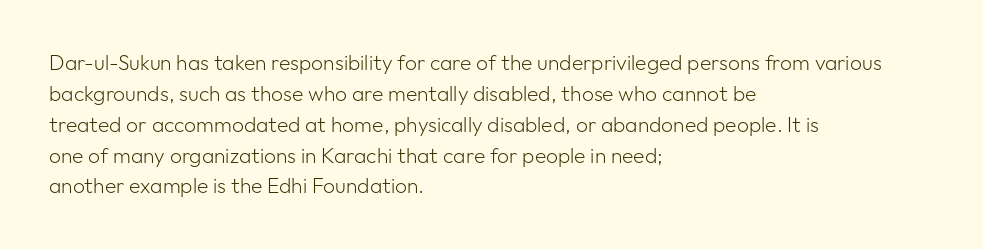
The image shows 21 px text type, upright; set left-aligned, normal line spacing (1.47x), normal letter spacing, not underlined.
